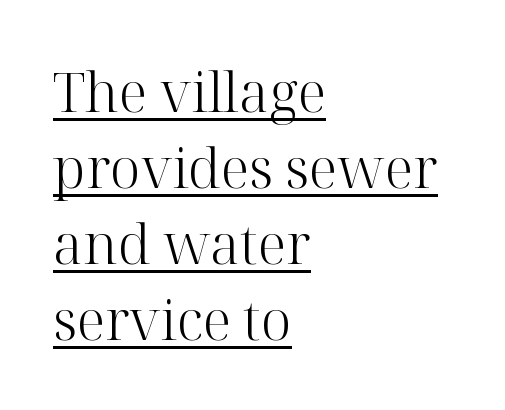
Q: Is the text bold? A: No.
Q: Is the text italic (slanted)? A: No, it is upright.
Q: Is the typeface a serif or a sans-serif typeface? A: Serif.
Q: Is the text underlined? A: Yes.
Q: How is the paragraph aligned? A: Left-aligned.
Q: Is the spacing between letters normal or unusually wide? A: Normal.
Q: Is the spacing between lines tight, normal or loose? A: Normal.
Q: Width (condensed, normal, or wide)? A: Normal.
Q: Stroke contrast? A: High.
Q: x-height? A: Medium.
Q: Monospaced? A: No.
